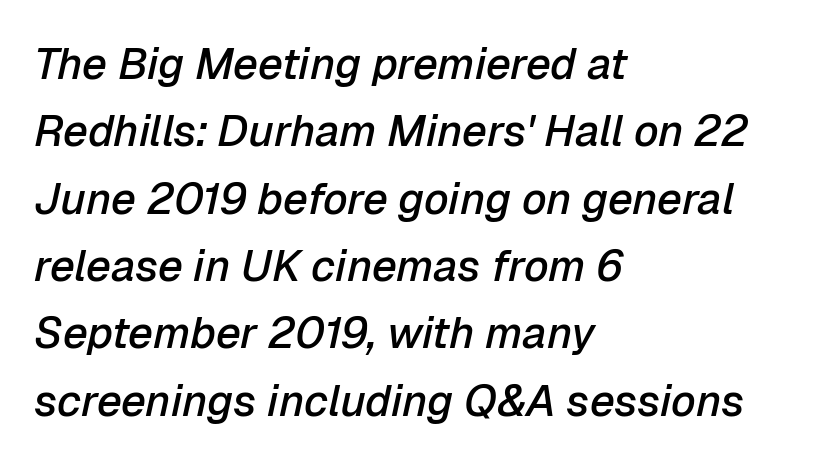
{"italic": "yes", "lean": "right", "slant_degrees": 12, "bold": "semi", "weight": "semibold", "width": "normal", "stroke_contrast": "low", "x_height": "medium", "monospaced": "no", "underline": "no", "align": "left", "line_spacing": "normal", "line_spacing_ratio": 1.53, "letter_spacing": "normal", "letter_spacing_em": 0.0, "glyph_px": 44}
